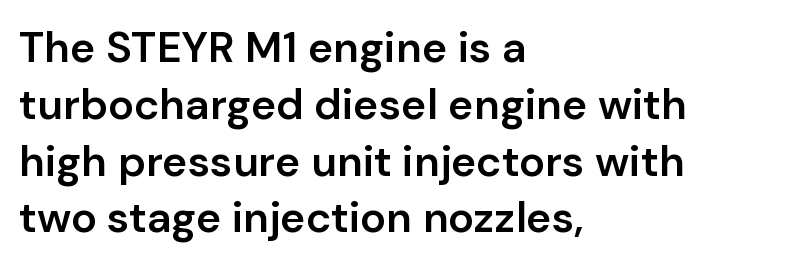
Q: Is the text bold? A: Semi-bold.
Q: Is the text italic (slanted)? A: No, it is upright.
Q: Is the typeface a serif or a sans-serif typeface? A: Sans-serif.
Q: Is the text underlined? A: No.
Q: How is the paragraph aligned? A: Left-aligned.
Q: Is the spacing between letters normal or unusually wide? A: Normal.
Q: Is the spacing between lines tight, normal or loose? A: Normal.
Q: Width (condensed, normal, or wide)? A: Normal.
Q: Stroke contrast? A: Low.
Q: x-height? A: Medium.
Q: Monospaced? A: No.
